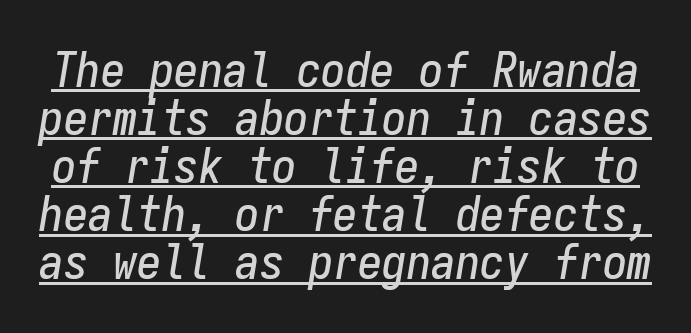
Here the designer chose a console-style face with uniform glyph widths. The whole block is typeset with a tilt. You can see a thin bar hugging the bottom of the glyphs. There is no visible air inserted between adjacent glyphs. These lines huddle together more closely than default settings would place them.
